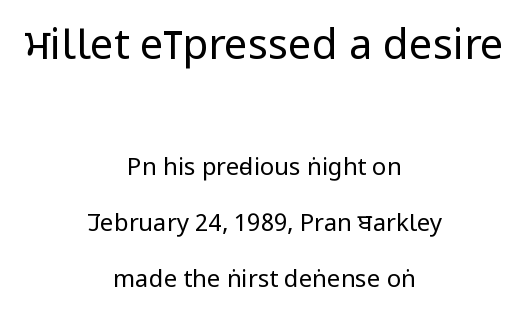
{"serif": "no", "italic": "no", "bold": "no", "weight": "regular", "width": "condensed", "stroke_contrast": "low", "x_height": "large", "monospaced": "no", "underline": "no", "align": "center", "line_spacing": "loose", "line_spacing_ratio": 2.34, "letter_spacing": "normal", "letter_spacing_em": 0.0, "larger_block": "first", "size_ratio": 1.75, "glyph_px": 42}
